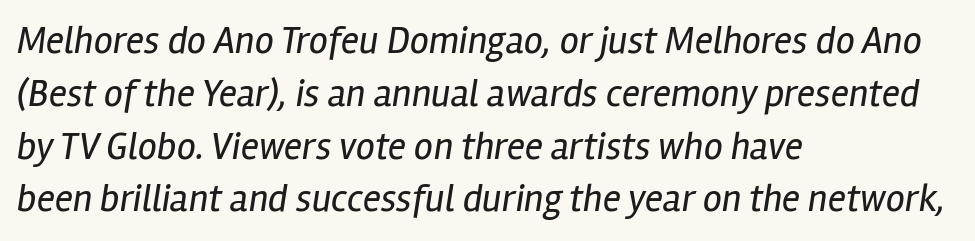
{"italic": "yes", "lean": "right", "slant_degrees": 12, "bold": "no", "weight": "regular", "width": "condensed", "stroke_contrast": "low", "x_height": "medium", "monospaced": "no", "underline": "no", "align": "left", "line_spacing": "normal", "line_spacing_ratio": 1.39, "letter_spacing": "normal", "letter_spacing_em": 0.0, "glyph_px": 38}
